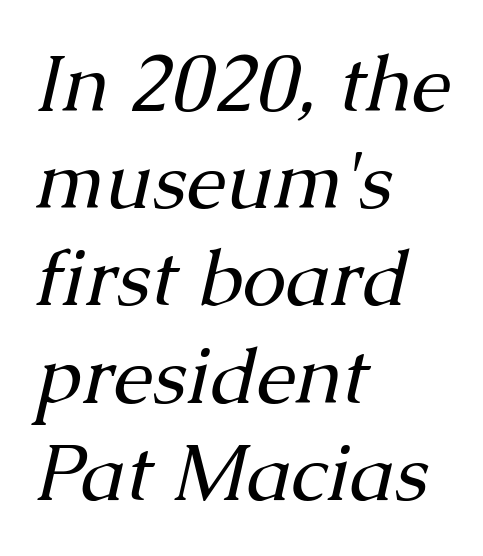
Q: Is the text bold? A: No.
Q: Is the text italic (slanted)? A: Yes, it leans right by about 13 degrees.
Q: Is the typeface a serif or a sans-serif typeface? A: Serif.
Q: Is the text underlined? A: No.
Q: How is the paragraph aligned? A: Left-aligned.
Q: Is the spacing between letters normal or unusually wide? A: Normal.
Q: Width (condensed, normal, or wide)? A: Normal.
Q: Stroke contrast? A: Medium.
Q: x-height? A: Medium.
Q: Monospaced? A: No.
